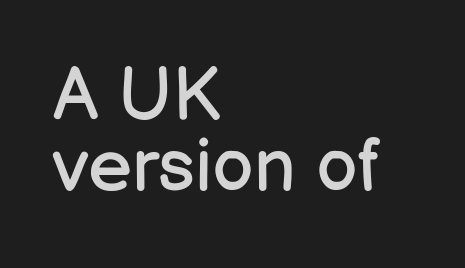
The face looks like a standard text weight, possibly lighter. You could not count columns in this text — the font is proportionally spaced. Underlining? Definitely not there. What kind of face is this? One without serifs — a sans. When letters stand straight like this, we call the style roman or upright. Standard letterfit; no display-style spreading of the glyphs.
